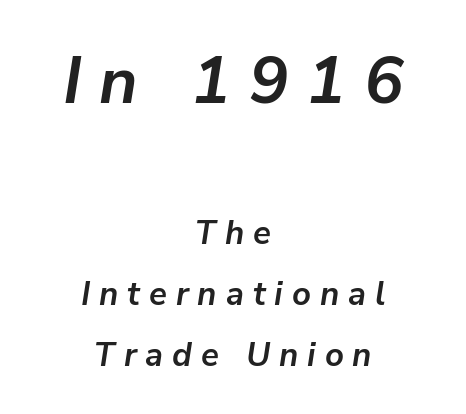
The rendering positions every line midway between the sides. Here the designer chose a conventional face with non-uniform glyph widths. The emphasis by scale lands on block number one, above. Beneath every word, the page is bare. Pretty heavy lettering here — definitely bold.
